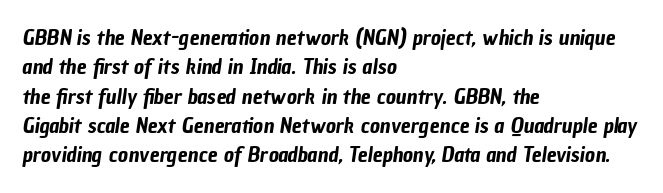
The image shows 22 px text type; set left-aligned, normal line spacing (1.33x), normal letter spacing, not underlined.
